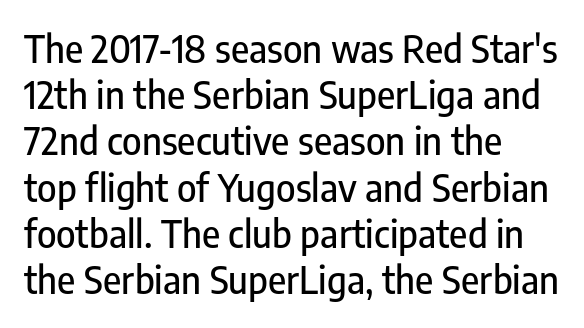
The image shows 37 px condensed sans-serif type, upright; set left-aligned, normal line spacing (1.25x), normal letter spacing, not underlined; low stroke contrast and a medium x-height.
